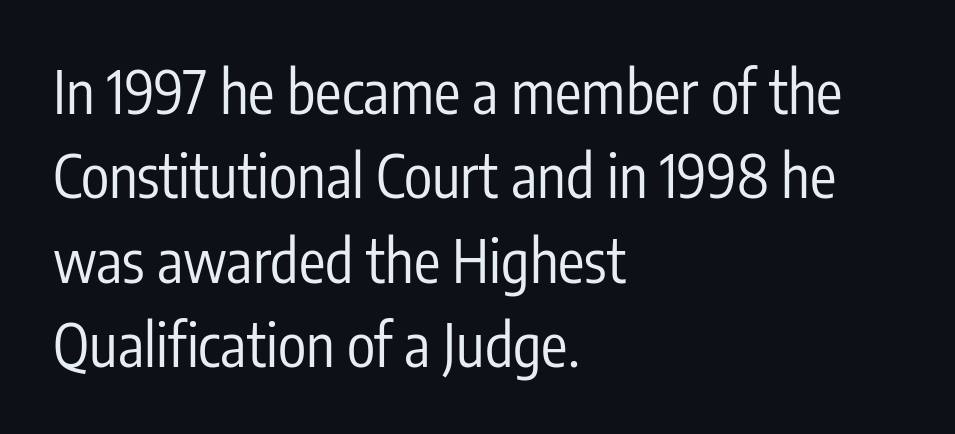
Q: Is the text bold? A: No.
Q: Is the text italic (slanted)? A: No, it is upright.
Q: Is the typeface a serif or a sans-serif typeface? A: Sans-serif.
Q: Is the text underlined? A: No.
Q: How is the paragraph aligned? A: Left-aligned.
Q: Is the spacing between letters normal or unusually wide? A: Normal.
Q: Is the spacing between lines tight, normal or loose? A: Normal.
Q: Width (condensed, normal, or wide)? A: Condensed.
Q: Stroke contrast? A: Low.
Q: x-height? A: Medium.
Q: Monospaced? A: No.
